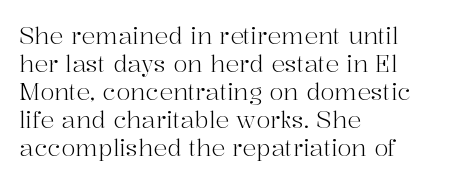
{"italic": "no", "bold": "no", "underline": "no", "align": "left", "line_spacing_ratio": 1.22, "letter_spacing": "normal", "letter_spacing_em": 0.0, "glyph_px": 23}
